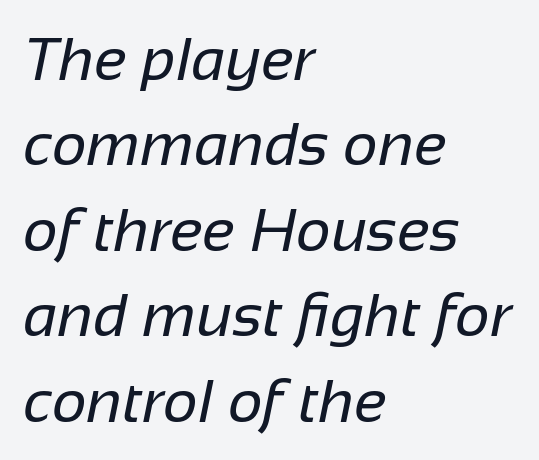
The image shows 61 px regular-weight sans-serif type; set left-aligned, normal line spacing (1.4x), normal letter spacing, not underlined; low stroke contrast and a medium x-height.
